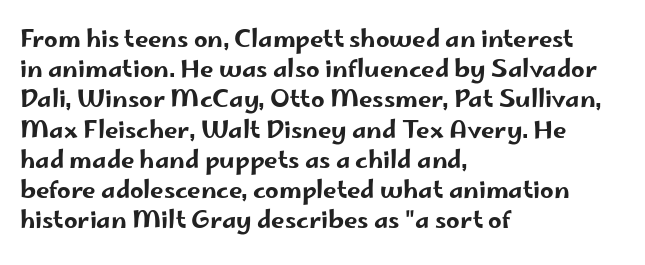
{"italic": "no", "underline": "no", "align": "left", "line_spacing": "normal", "line_spacing_ratio": 1.26, "letter_spacing": "normal", "letter_spacing_em": 0.0, "glyph_px": 24}
